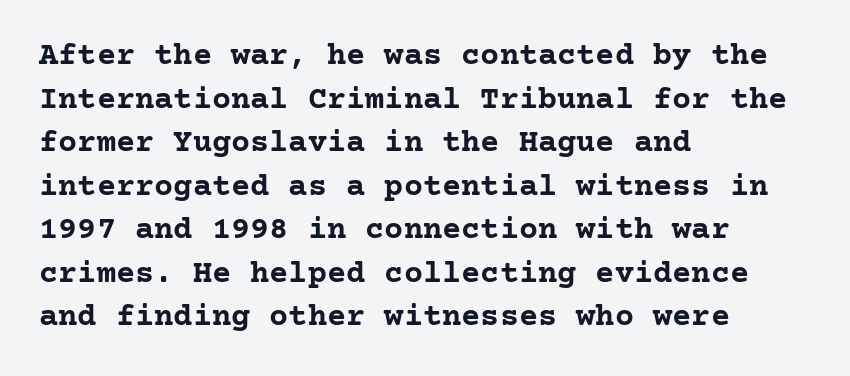
{"serif": "yes", "italic": "no", "bold": "yes", "weight": "semibold", "width": "normal", "stroke_contrast": "low", "x_height": "medium", "underline": "no", "align": "left", "line_spacing": "normal", "line_spacing_ratio": 1.36, "letter_spacing": "normal", "letter_spacing_em": 0.0, "glyph_px": 32}
